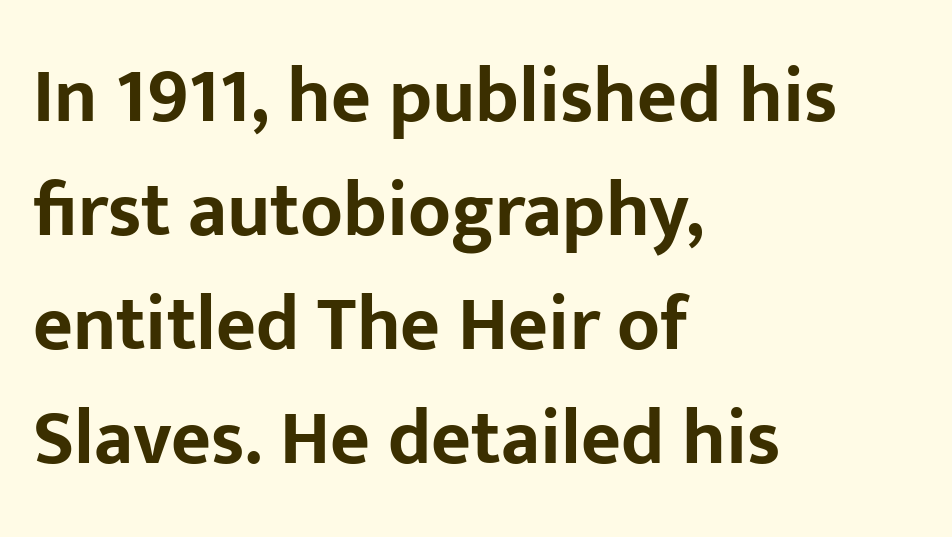
Q: Is the text bold? A: Yes.
Q: Is the text italic (slanted)? A: No, it is upright.
Q: Is the typeface a serif or a sans-serif typeface? A: Sans-serif.
Q: Is the text underlined? A: No.
Q: How is the paragraph aligned? A: Left-aligned.
Q: Is the spacing between letters normal or unusually wide? A: Normal.
Q: Is the spacing between lines tight, normal or loose? A: Normal.
Q: Width (condensed, normal, or wide)? A: Normal.
Q: Stroke contrast? A: Low.
Q: x-height? A: Medium.
Q: Monospaced? A: No.
